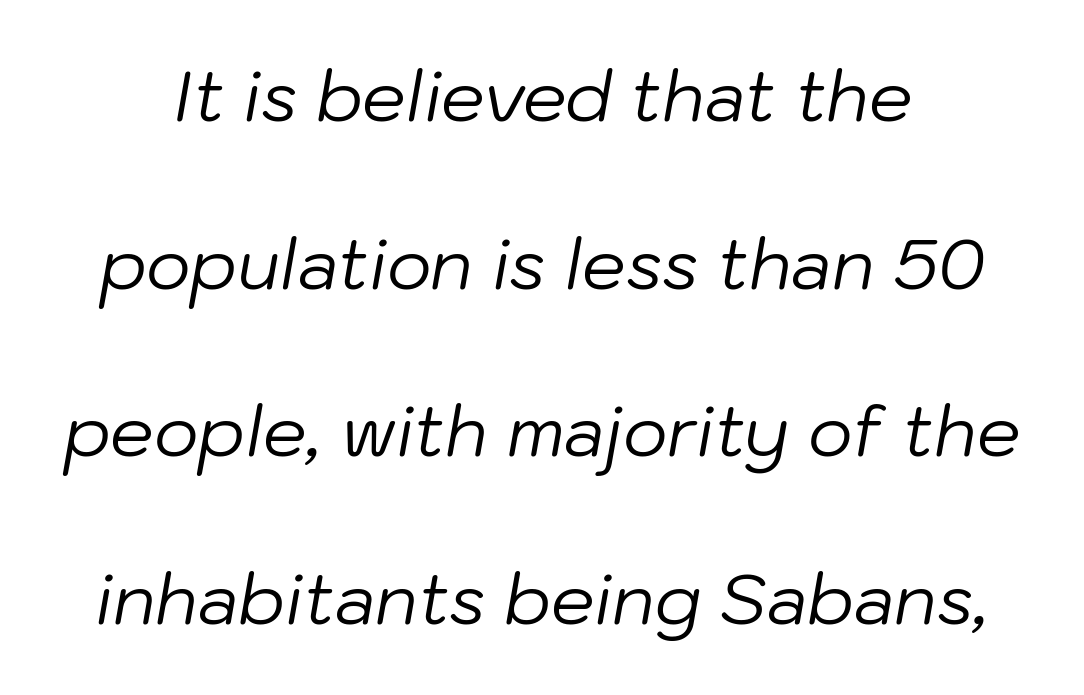
The image shows 69 px regular-weight type, italic (leaning right); set centered, loose line spacing (2.43x), normal letter spacing, not underlined; low stroke contrast and a medium x-height.
